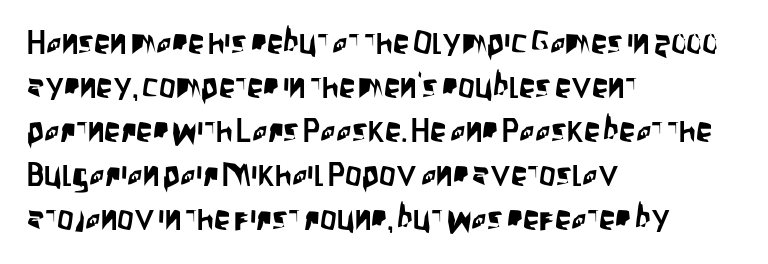
The line texture is even and compact thanks to regular tracking. The passage is arranged the way most books set body copy — flush left. If you measured baseline to baseline, you'd find a middling distance. It's the straight-up-and-down kind of type. Regarding serifs, this sample does without them.
